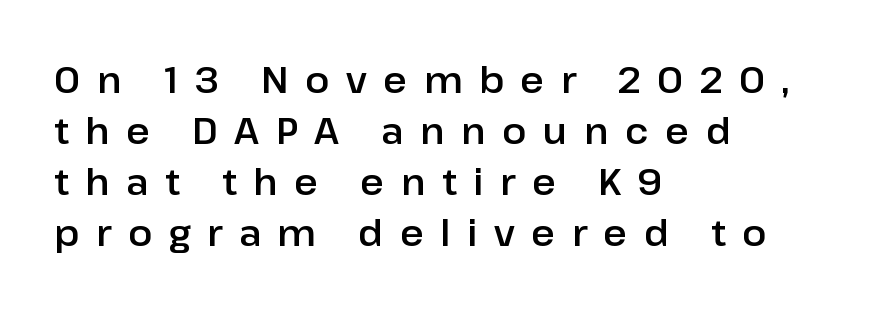
The image shows 36 px sans-serif type, upright; set left-aligned, normal line spacing (1.42x), unusually wide letter spacing (+0.46 em), not underlined; low stroke contrast and a medium x-height.
